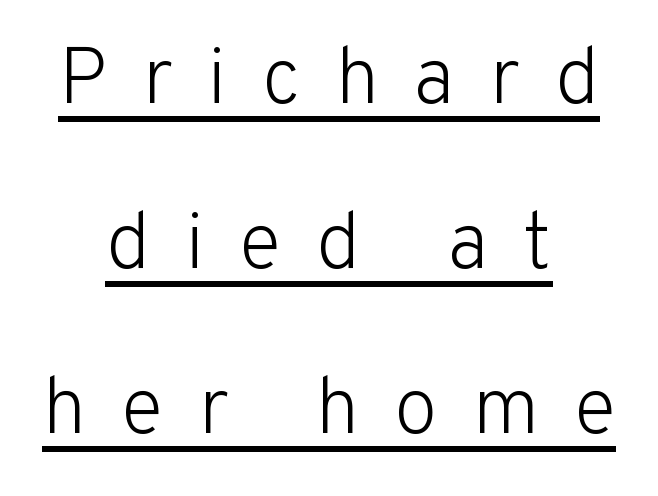
Q: Is the text bold? A: No.
Q: Is the text italic (slanted)? A: No, it is upright.
Q: Is the typeface a serif or a sans-serif typeface? A: Sans-serif.
Q: Is the text underlined? A: Yes.
Q: How is the paragraph aligned? A: Centered.
Q: Is the spacing between letters normal or unusually wide? A: Unusually wide.
Q: Is the spacing between lines tight, normal or loose? A: Loose.
Q: Width (condensed, normal, or wide)? A: Normal.
Q: Stroke contrast? A: Low.
Q: x-height? A: Medium.
Q: Monospaced? A: No.
